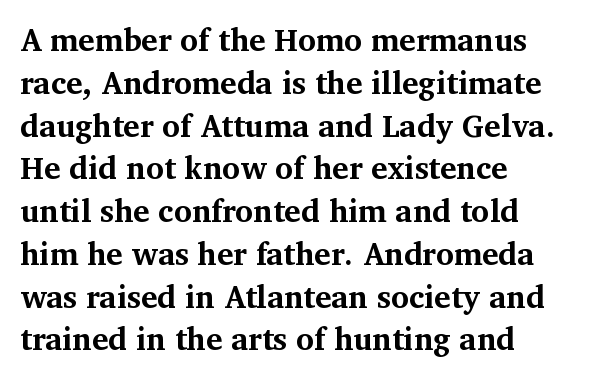
The lines in this sample share a left origin and differ only in where they stop. Small tapered or slab feet sit at the stroke ends, so this counts as serif. Letter spacing: default. Vertically, the passage feels balanced, rows spaced as you'd expect.
